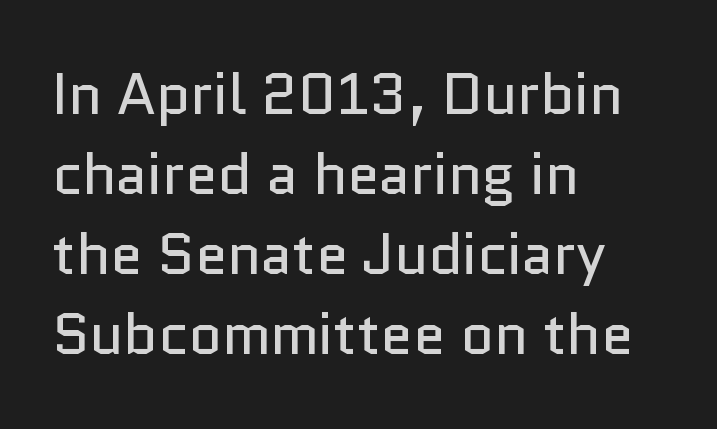
The image shows 58 px regular-weight sans-serif type, upright; set left-aligned, normal line spacing (1.38x), normal letter spacing, not underlined; low stroke contrast and a medium x-height.
